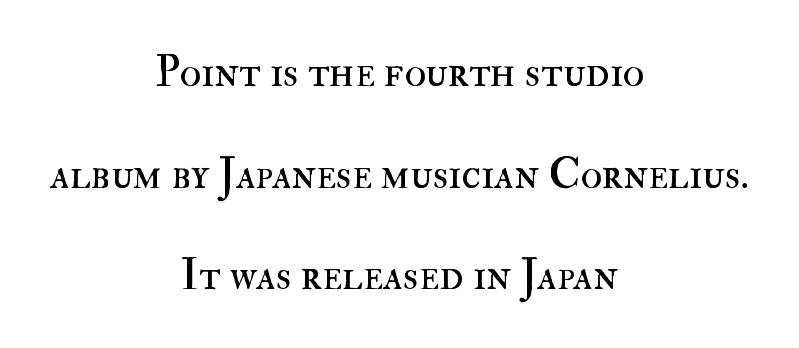
The image shows 44 px regular-weight type, upright; set centered, loose line spacing (2.31x), normal letter spacing, not underlined; high stroke contrast and a small x-height.
